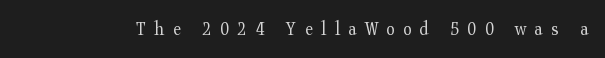
Q: Is the text bold? A: No.
Q: Is the text italic (slanted)? A: No, it is upright.
Q: Is the text underlined? A: No.
Q: Is the spacing between letters normal or unusually wide? A: Unusually wide.
